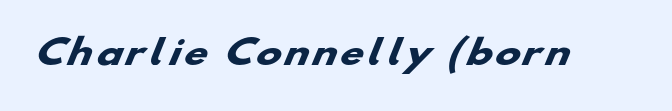
Q: Is the text bold? A: Yes.
Q: Is the typeface a serif or a sans-serif typeface? A: Sans-serif.
Q: Is the text underlined? A: No.
Q: Width (condensed, normal, or wide)? A: Wide.
Q: Stroke contrast? A: Low.
Q: x-height? A: Small.
Q: Monospaced? A: No.
